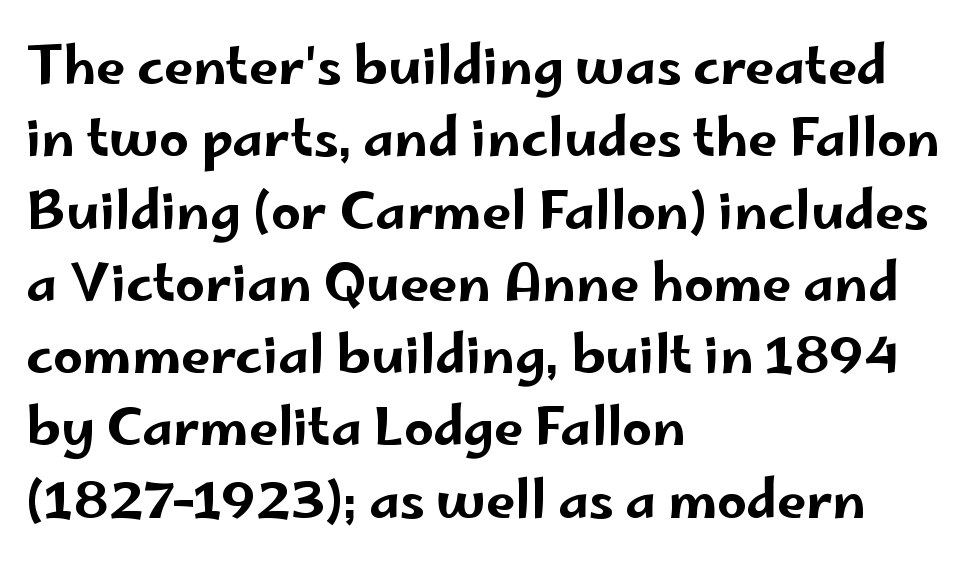
{"serif": "no", "italic": "no", "width": "wide", "stroke_contrast": "low", "x_height": "small", "monospaced": "no", "underline": "no", "align": "left", "line_spacing": "normal", "line_spacing_ratio": 1.39, "letter_spacing": "normal", "letter_spacing_em": 0.0, "glyph_px": 52}
